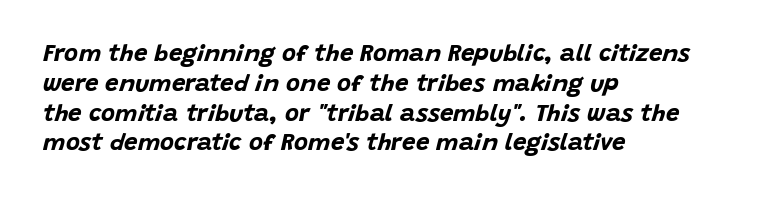
The image shows 24 px bold type, italic (leaning right); set left-aligned, line spacing 1.24x, normal letter spacing, not underlined.
